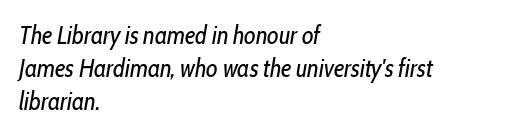
{"italic": "yes", "lean": "right", "slant_degrees": 10, "bold": "no", "underline": "no", "align": "left", "line_spacing": "normal", "line_spacing_ratio": 1.32, "letter_spacing": "normal", "letter_spacing_em": 0.0, "glyph_px": 25}
